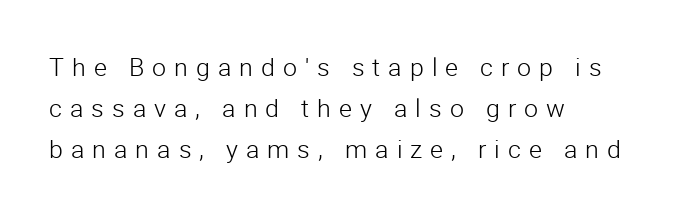
Q: Is the text bold? A: No.
Q: Is the text italic (slanted)? A: No, it is upright.
Q: Is the text underlined? A: No.
Q: How is the paragraph aligned? A: Left-aligned.
Q: Is the spacing between letters normal or unusually wide? A: Unusually wide.
Q: Is the spacing between lines tight, normal or loose? A: Normal.
